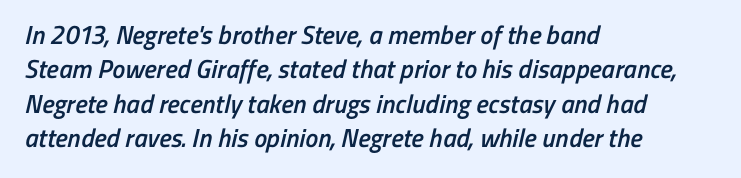
{"bold": "semi", "underline": "no", "align": "left", "line_spacing": "normal", "line_spacing_ratio": 1.32, "letter_spacing": "normal", "letter_spacing_em": 0.0, "glyph_px": 26}
